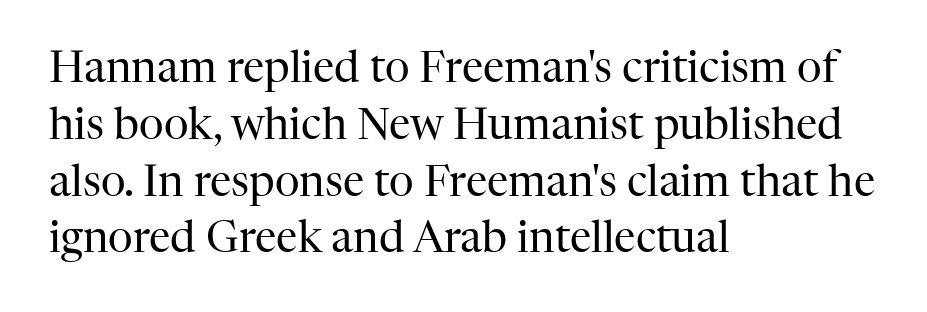
Q: Is the text bold? A: No.
Q: Is the text italic (slanted)? A: No, it is upright.
Q: Is the typeface a serif or a sans-serif typeface? A: Serif.
Q: Is the text underlined? A: No.
Q: How is the paragraph aligned? A: Left-aligned.
Q: Is the spacing between letters normal or unusually wide? A: Normal.
Q: Is the spacing between lines tight, normal or loose? A: Normal.
Q: Width (condensed, normal, or wide)? A: Normal.
Q: Stroke contrast? A: High.
Q: x-height? A: Medium.
Q: Monospaced? A: No.
